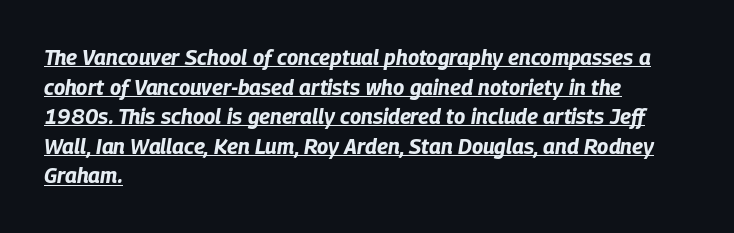
Rendered with sloped, italic letterforms. A typographer would call this underscored text. These lines sit exactly where default settings would place them. This is heavy type, rendered in bold. What stands out about the letter spacing? Nothing — it is the standard amount.
